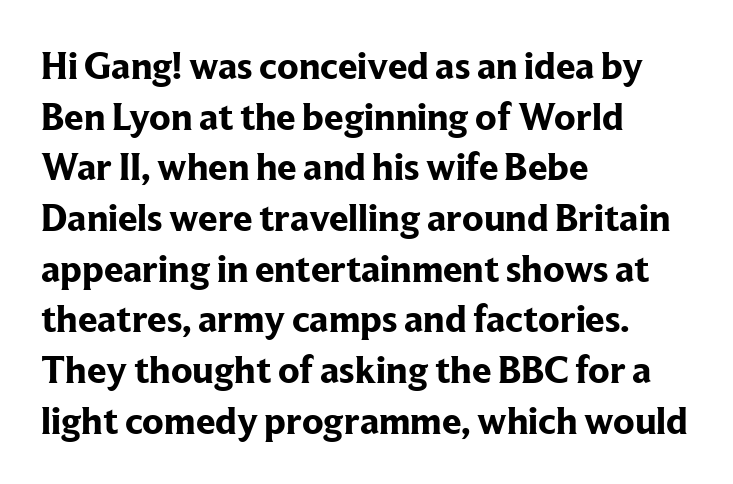
{"serif": "yes", "italic": "no", "bold": "yes", "weight": "bold", "width": "normal", "stroke_contrast": "low", "x_height": "medium", "monospaced": "no", "underline": "no", "align": "left", "line_spacing": "normal", "line_spacing_ratio": 1.3, "letter_spacing": "normal", "letter_spacing_em": 0.0, "glyph_px": 39}
